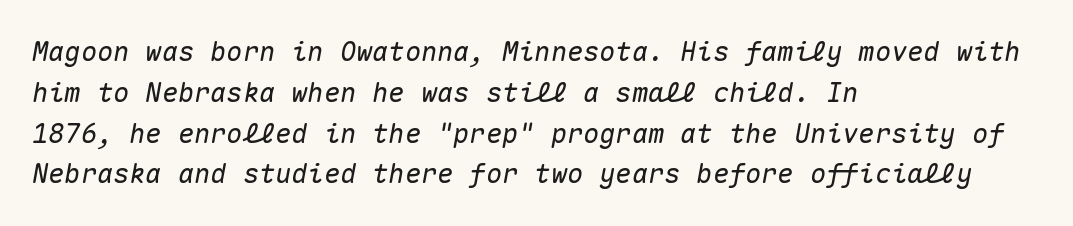
Q: Is the text italic (slanted)? A: Yes, it leans right by about 10 degrees.
Q: Is the text underlined? A: No.
Q: How is the paragraph aligned? A: Left-aligned.
Q: Is the spacing between letters normal or unusually wide? A: Normal.
Q: Is the spacing between lines tight, normal or loose? A: Normal.
